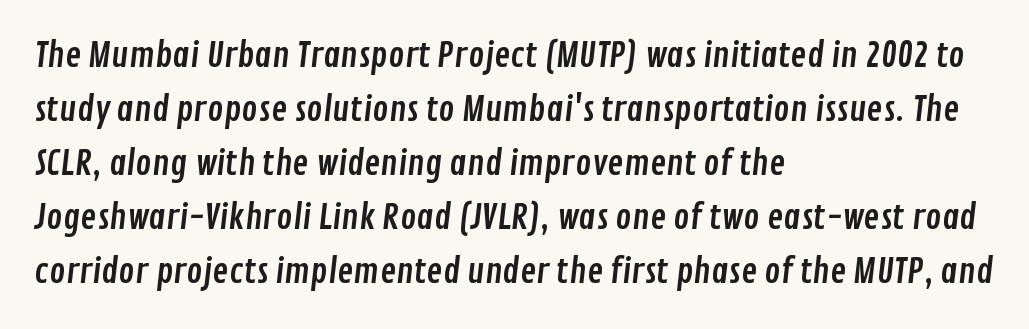
The tracking reads as untouched default to a designer's eye. The compositor pushed each line to the left boundary. Do the characters align in a grid? No, the font is proportional. In terms of leading, this rendering sits right in the middle. Nobody drew a line under any word here. Are there feet on the stems? There aren't — it's a sans.
